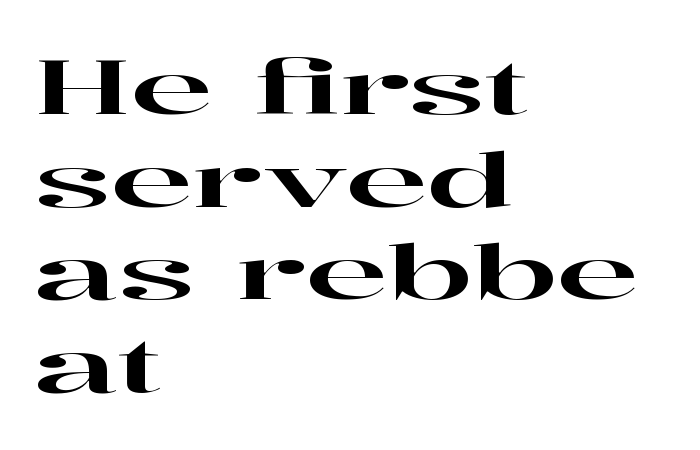
The paragraph has a hard left edge and a soft right edge. A typesetter would call this proportional, since set widths differ per character. Designer's note — italics off, roman on. The rendering keeps characters at their native spacing. Small tapered or slab feet sit at the stroke ends, so this counts as serif.
